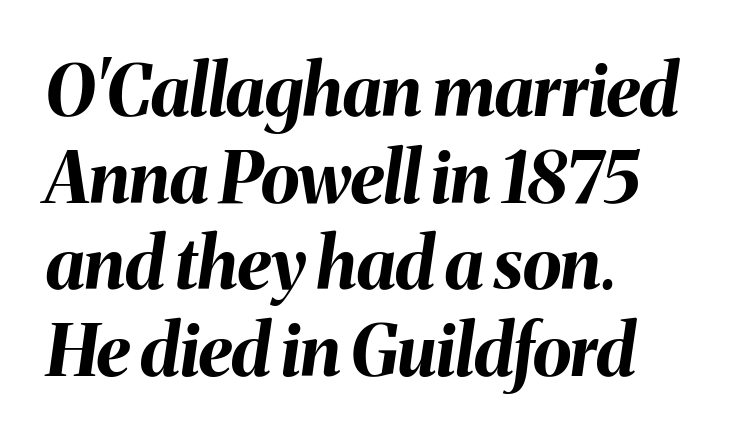
How are the letters spaced? Ordinarily, with no added tracking. The text block is weighted toward the left margin, trailing off unevenly rightward. The letters are slanted; this is an italic face. Rule under the text: the space is simply empty. A typesetter would call this proportional, since set widths differ per character. Is the type bold? Yes — the strokes are clearly thick and heavy.
